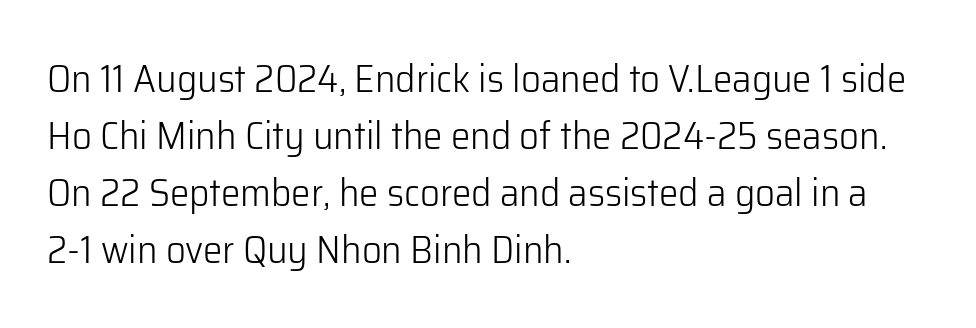
The image shows 39 px light sans-serif type, upright; set left-aligned, normal line spacing (1.46x), normal letter spacing, not underlined; low stroke contrast and a medium x-height.
